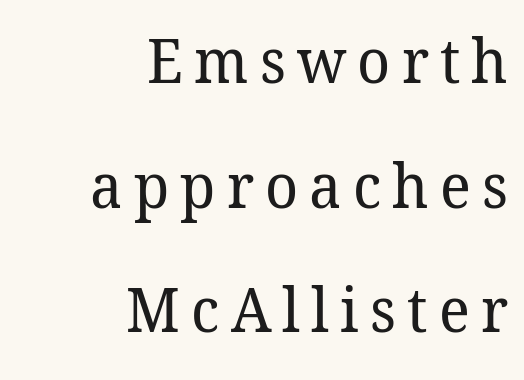
These lines are set flush right with a ragged left edge. The letters look calm and open, with moderate or lighter stems. Descenders hang freely into open space. In terms of leading, this rendering errs on the spacious side.
